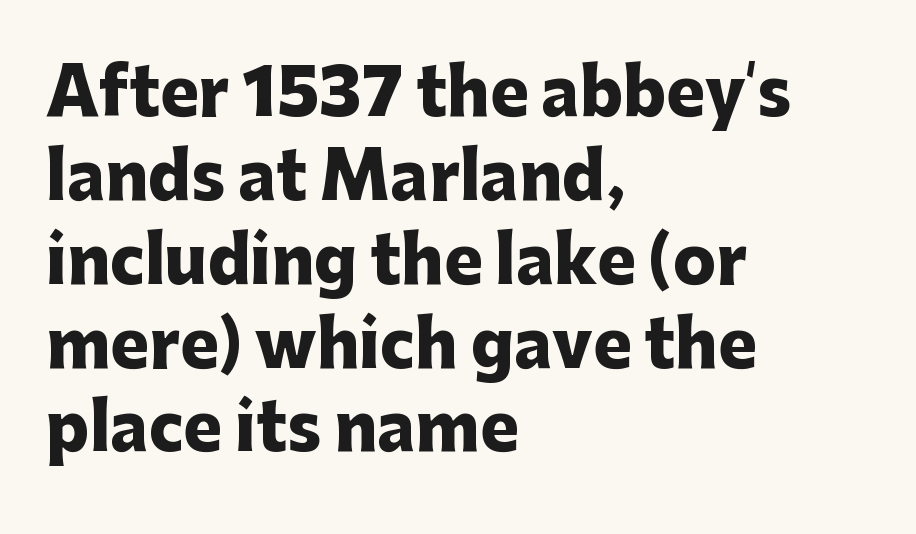
Q: Is the text bold? A: Yes.
Q: Is the text italic (slanted)? A: No, it is upright.
Q: Is the typeface a serif or a sans-serif typeface? A: Sans-serif.
Q: Is the text underlined? A: No.
Q: How is the paragraph aligned? A: Left-aligned.
Q: Is the spacing between letters normal or unusually wide? A: Normal.
Q: Is the spacing between lines tight, normal or loose? A: Normal.
Q: Width (condensed, normal, or wide)? A: Normal.
Q: Stroke contrast? A: Low.
Q: x-height? A: Medium.
Q: Monospaced? A: No.
